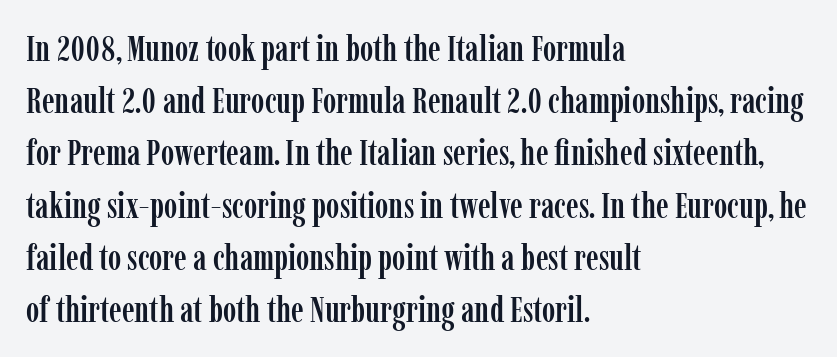
{"serif": "yes", "italic": "no", "width": "condensed", "stroke_contrast": "low", "x_height": "medium", "monospaced": "no", "underline": "no", "align": "left", "line_spacing": "normal", "line_spacing_ratio": 1.45, "letter_spacing": "normal", "letter_spacing_em": 0.0, "glyph_px": 36}
